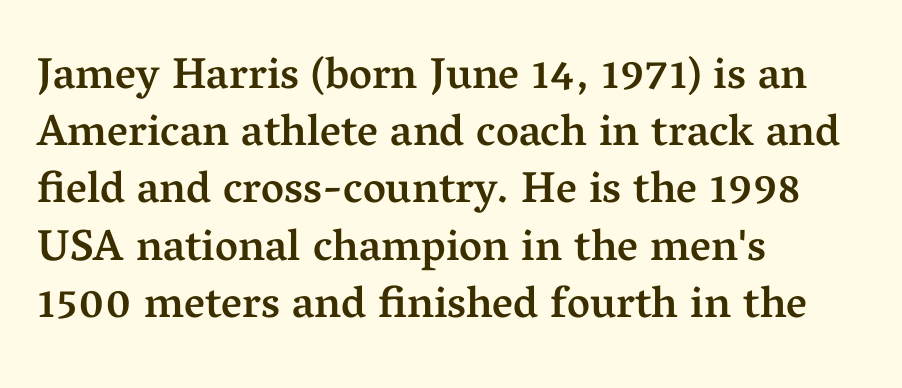
The image shows 44 px semibold serif type, upright; set left-aligned, normal line spacing (1.3x), normal letter spacing, not underlined; medium stroke contrast and a medium x-height.
